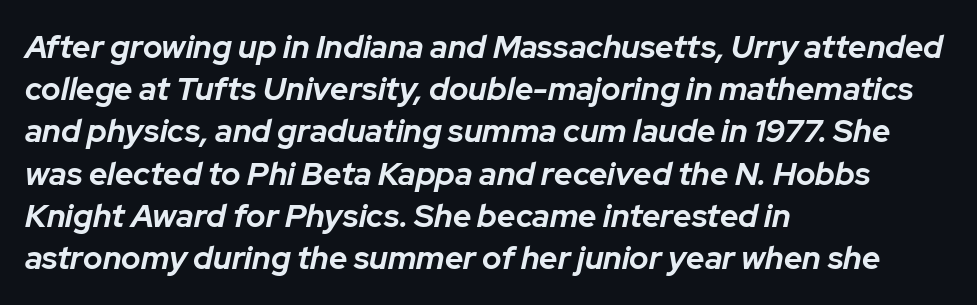
Check the space under the baseline: it is left empty. The horizontal fit of the characters is conventional and even. This sample is left-justified, so line endings fall wherever the words run out. Heft: maximum for text — a bold.
